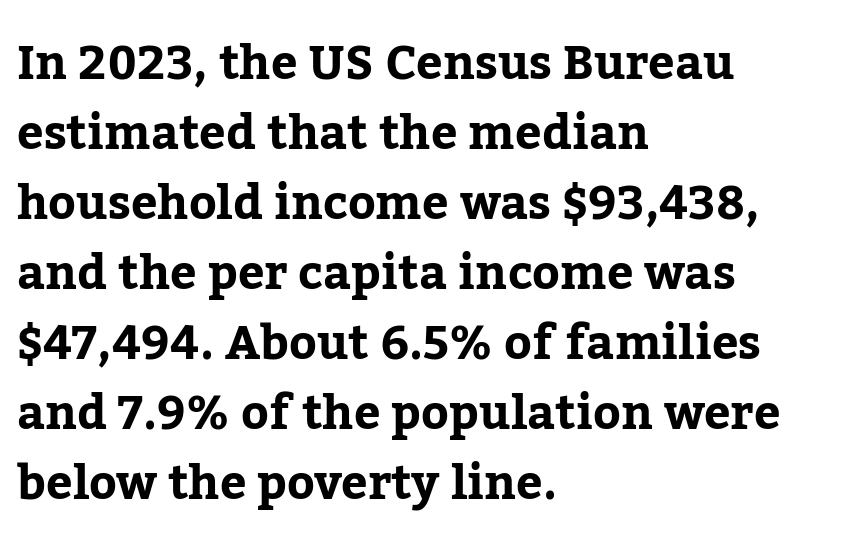
Looks like regular typesetting: each glyph gets only the width it needs. Does the lettering tilt? It doesn't — this is upright. A typesetter would call this leading conventional body-copy spacing. Yep, those are serifs on the letters. Horizontal alignment here is leftward, the default for most running prose.
